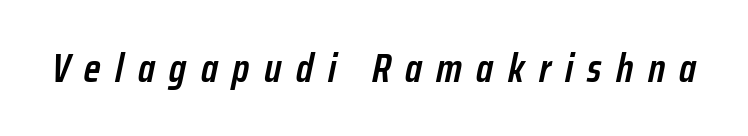
Caption: expanded tracking, letters set apart. Is the type slanted? Yes — the strokes lean at a clear angle. Caption: semibold face, moderately heavy strokes. Unmarked baselines from the first word to the last. These lines are rendered in a variable-pitch font.
